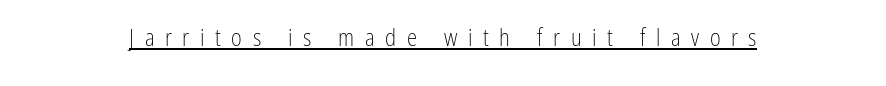
Q: Is the text bold? A: No.
Q: Is the text italic (slanted)? A: No, it is upright.
Q: Is the text underlined? A: Yes.
Q: Is the spacing between letters normal or unusually wide? A: Unusually wide.
